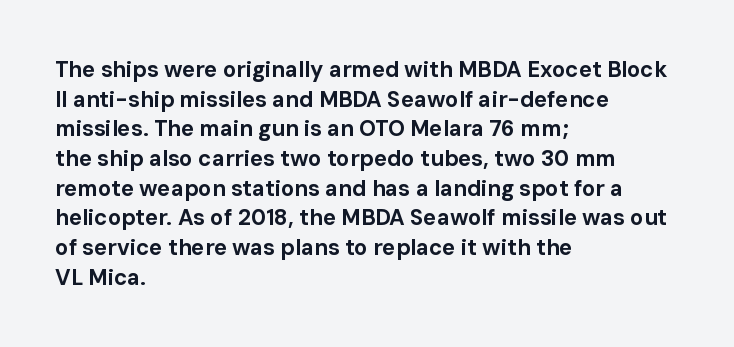
Caption: standard tracking, unaltered. Bold? Absolutely — the strokes are thick and heavy. Where is the straight margin? On the left. The line-height multiplier appears to be the usual default. Underlining? Definitely not there. Upright lettering throughout.
